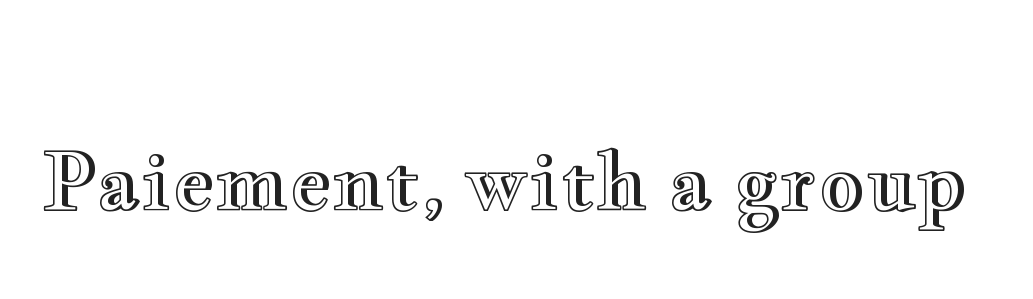
Q: Is the text italic (slanted)? A: No, it is upright.
Q: Is the text underlined? A: No.
Q: Is the spacing between letters normal or unusually wide? A: Normal.
Q: Width (condensed, normal, or wide)? A: Wide.
Q: x-height? A: Small.
Q: Monospaced? A: No.
